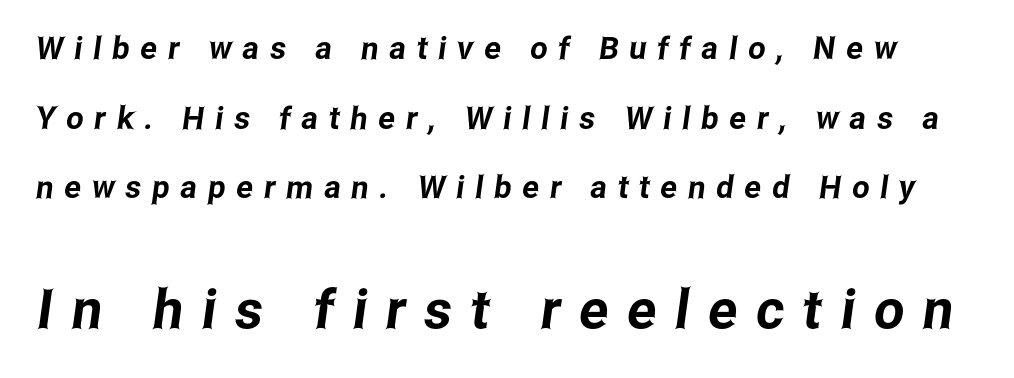
The image shows 54 px condensed sans-serif type; set loose line spacing (2.25x), unusually wide letter spacing (+0.35 em), not underlined; the second (bottom) block is 1.74x larger; low stroke contrast and a medium x-height.
